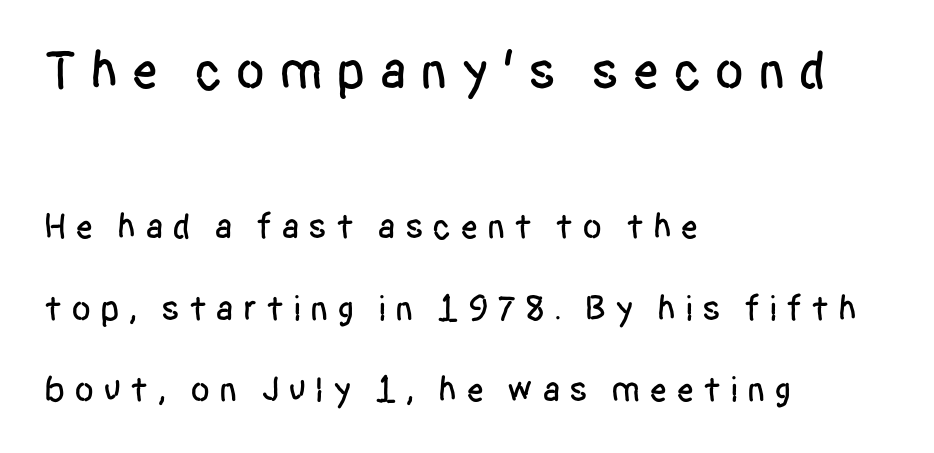
The image shows 54 px condensed sans-serif type, upright; set left-aligned, loose line spacing (2.26x), unusually wide letter spacing (+0.24 em), not underlined; the first (top) block is 1.5x larger; low stroke contrast and a large x-height.
